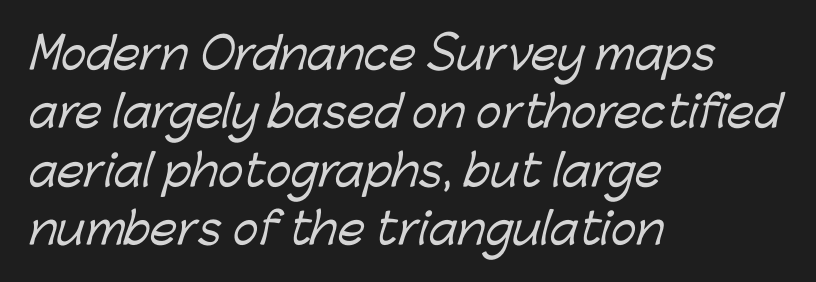
{"serif": "no", "width": "normal", "stroke_contrast": "low", "x_height": "medium", "monospaced": "no", "underline": "no", "align": "left", "line_spacing": "normal", "line_spacing_ratio": 1.36, "letter_spacing": "normal", "letter_spacing_em": 0.0, "glyph_px": 43}
